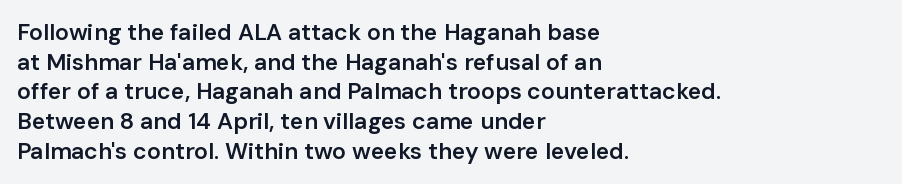
Stroke thickness is moderately raised; the sample reads as semibold. Vertical strokes here are truly vertical. The area under the type is left untouched. Summary of vertical rhythm: regular, with standard interline spacing.
